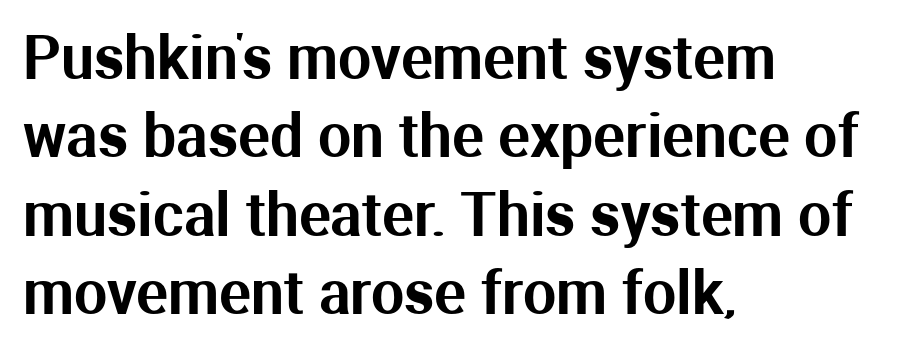
The specimen reads as upright at a glance. Anything drawn beneath the words? Only blank space. The block of text has a typical density, with ordinary space between rows. Note: no serifs on the glyphs.
